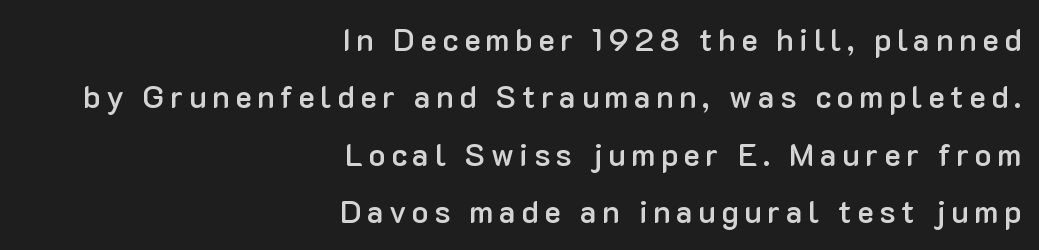
The image shows 31 px semibold sans-serif type, upright; set right-aligned, line spacing 1.85x, not underlined; low stroke contrast and a medium x-height.
